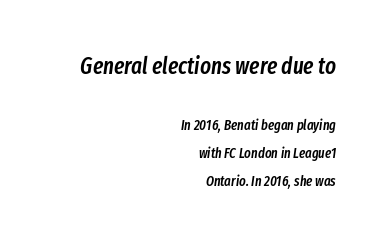
{"italic": "yes", "lean": "right", "slant_degrees": 8, "bold": "semi", "underline": "no", "align": "right", "line_spacing": "loose", "line_spacing_ratio": 2.0, "letter_spacing": "normal", "letter_spacing_em": 0.0, "larger_block": "first", "size_ratio": 1.64, "glyph_px": 23}
